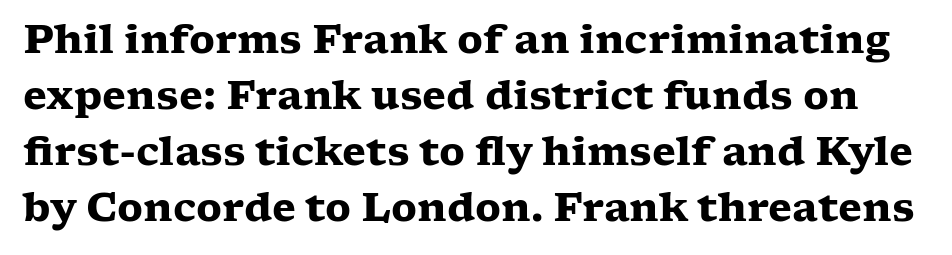
The image shows 39 px heavy, wide serif type, upright; set normal line spacing (1.44x), normal letter spacing, not underlined; low stroke contrast and a medium x-height.
